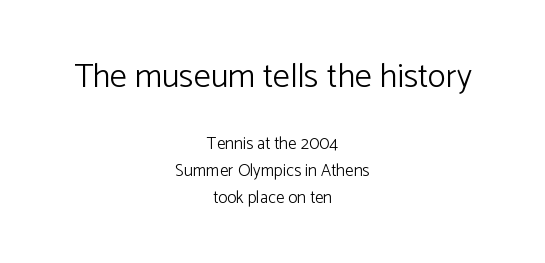
{"serif": "no", "italic": "no", "bold": "no", "weight": "light", "width": "normal", "stroke_contrast": "low", "x_height": "medium", "monospaced": "no", "underline": "no", "align": "center", "line_spacing": "normal", "line_spacing_ratio": 1.59, "letter_spacing": "normal", "letter_spacing_em": 0.0, "larger_block": "first", "size_ratio": 2.0, "glyph_px": 34}
